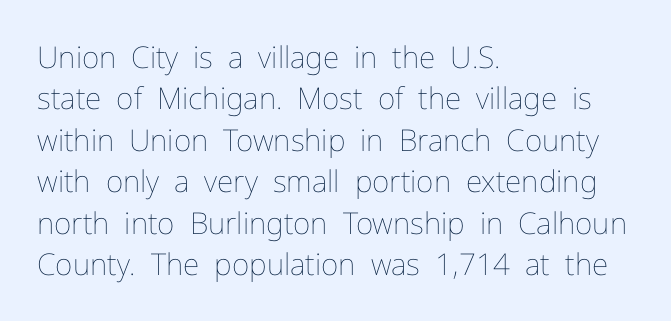
Nobody drew a line under any word here. When letters stand straight like this, we call the style roman or upright. Quick note: interline space is typical. Here the glyphs are tracked normally, forming tight word shapes.
